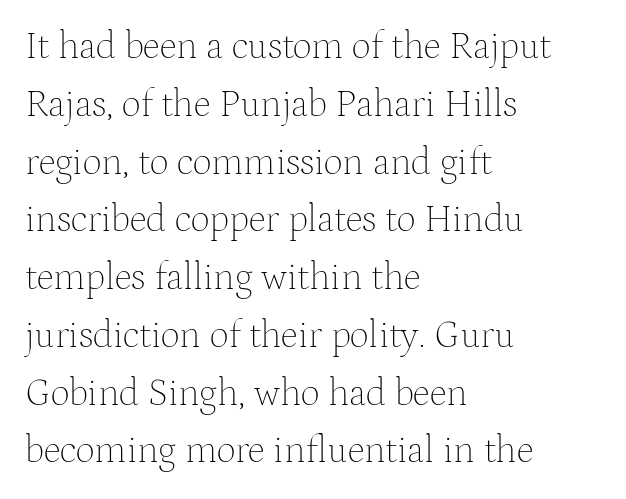
Each word holds together tightly as a unit, with standard inter-letter gaps. Vertical spacing — default. Anything drawn beneath the words? Only blank space. Small tapered or slab feet sit at the stroke ends, so this counts as serif.
